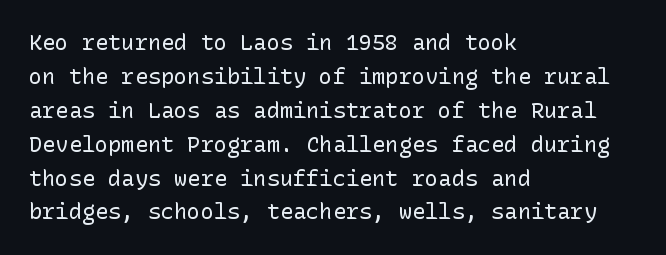
Q: Is the text bold? A: No.
Q: Is the text italic (slanted)? A: No, it is upright.
Q: Is the text underlined? A: No.
Q: How is the paragraph aligned? A: Left-aligned.
Q: Is the spacing between letters normal or unusually wide? A: Normal.
Q: Is the spacing between lines tight, normal or loose? A: Normal.
